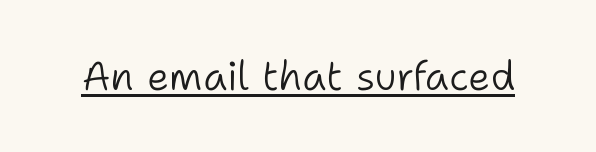
Q: Is the text bold? A: No.
Q: Is the text italic (slanted)? A: No, it is upright.
Q: Is the typeface a serif or a sans-serif typeface? A: Sans-serif.
Q: Is the text underlined? A: Yes.
Q: Is the spacing between letters normal or unusually wide? A: Normal.
Q: Width (condensed, normal, or wide)? A: Normal.
Q: Stroke contrast? A: Low.
Q: x-height? A: Medium.
Q: Monospaced? A: No.
